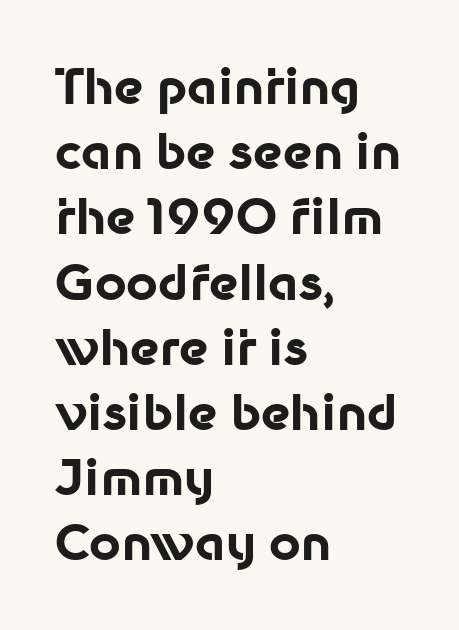
The block of text has a typical density, with ordinary space between rows. The glyphs are unaccompanied by any horizontal stroke below them. If you drew a ruler down the left edge, every line would touch it. Does the weight exceed regular? Yes, all the way to bold. Proportional: the letters do not fall into vertical columns.
